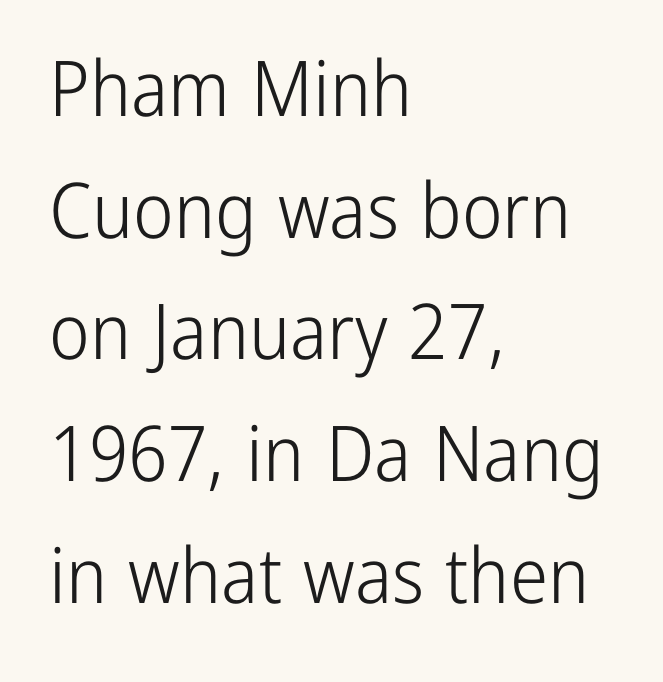
Q: Is the text bold? A: No.
Q: Is the text italic (slanted)? A: No, it is upright.
Q: Is the typeface a serif or a sans-serif typeface? A: Sans-serif.
Q: Is the text underlined? A: No.
Q: How is the paragraph aligned? A: Left-aligned.
Q: Is the spacing between letters normal or unusually wide? A: Normal.
Q: Is the spacing between lines tight, normal or loose? A: Normal.
Q: Width (condensed, normal, or wide)? A: Condensed.
Q: Stroke contrast? A: Low.
Q: x-height? A: Medium.
Q: Monospaced? A: No.
